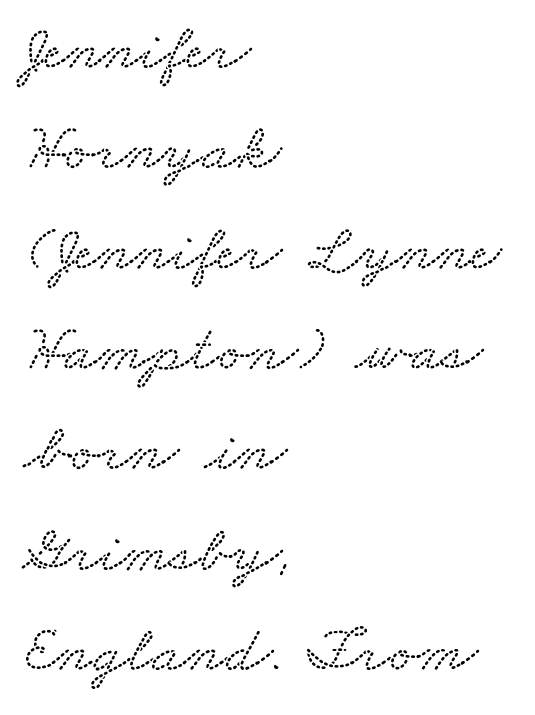
What stands out about the letter spacing? Nothing — it is the standard amount. The rendering anchors every line to the left-hand side. Proportional: the letters do not fall into vertical columns. Check the space under the baseline: it is left empty.
